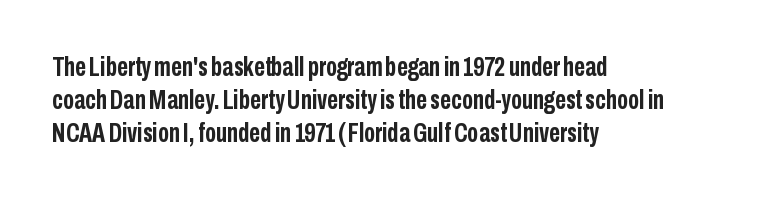
There is no visible air inserted between adjacent glyphs. In terms of weight, the rendering is a true, heavy bold. Visually the block forms a straight wall on the left and a jagged coastline on the right. Lines of text with bare space underneath. If you drew a line through each stem, it would be perfectly vertical.
